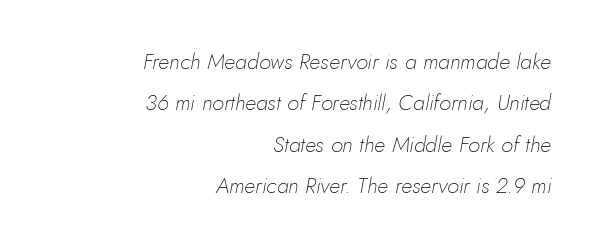
{"italic": "yes", "lean": "right", "slant_degrees": 10, "bold": "no", "underline": "no", "align": "right", "line_spacing_ratio": 1.88, "letter_spacing": "normal", "letter_spacing_em": 0.0, "glyph_px": 22}
